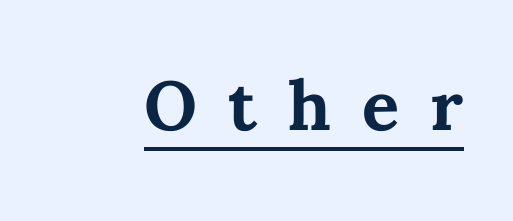
The image shows 69 px bold type, upright; set unusually wide letter spacing (+0.45 em), underlined; medium stroke contrast and a medium x-height.
